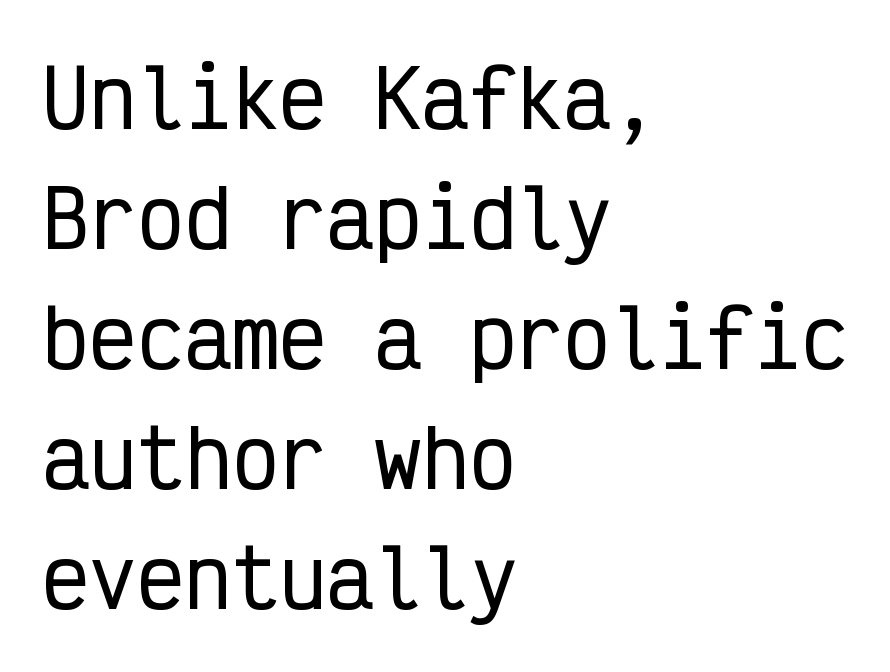
{"serif": "no", "italic": "no", "width": "condensed", "stroke_contrast": "low", "x_height": "medium", "monospaced": "yes", "underline": "no", "align": "left", "line_spacing": "normal", "line_spacing_ratio": 1.52, "letter_spacing": "normal", "letter_spacing_em": 0.0, "glyph_px": 79}
